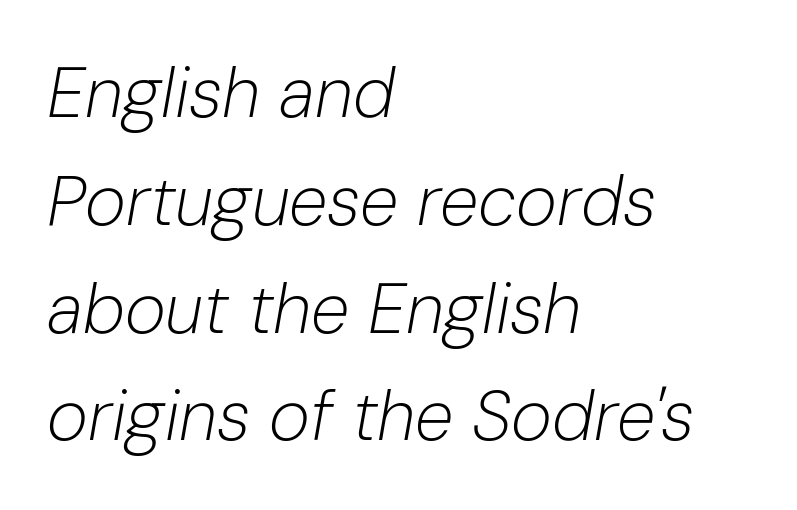
Has an underline been added? It has not. This rendering leaves character spacing at its baseline value. Every character sits at an angle, as italics do. Is the block centered? No — it sits flush against the left margin.
